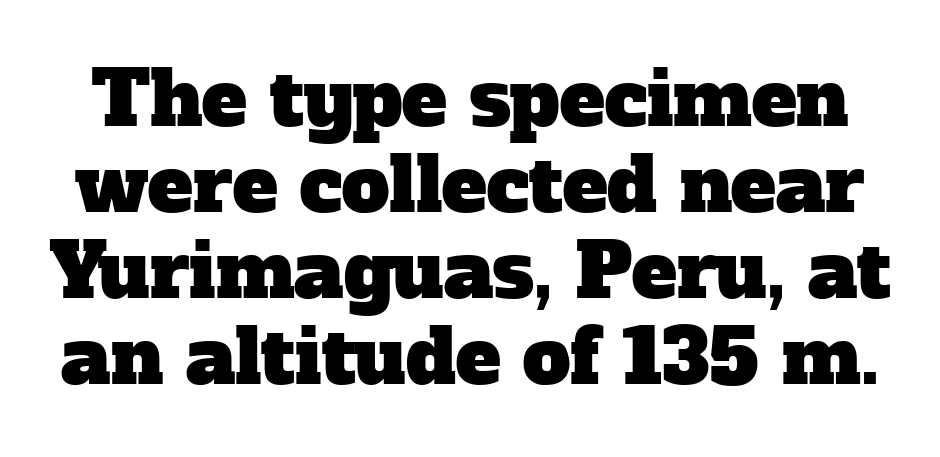
{"serif": "yes", "width": "normal", "stroke_contrast": "low", "x_height": "medium", "monospaced": "no", "underline": "no", "line_spacing": "tight", "line_spacing_ratio": 1.13, "letter_spacing": "normal", "letter_spacing_em": 0.0, "glyph_px": 76}
